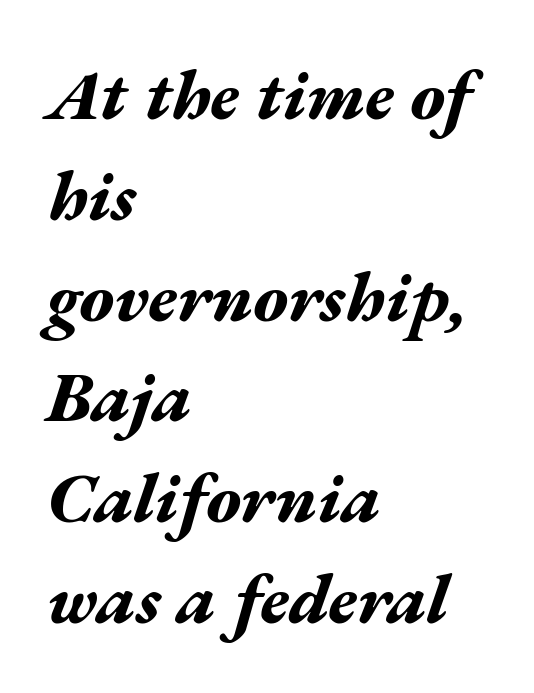
{"italic": "yes", "lean": "right", "slant_degrees": 17, "bold": "yes", "weight": "bold", "width": "wide", "stroke_contrast": "medium", "x_height": "medium", "monospaced": "no", "underline": "no", "align": "left", "line_spacing": "normal", "line_spacing_ratio": 1.42, "letter_spacing": "normal", "letter_spacing_em": 0.0, "glyph_px": 71}
